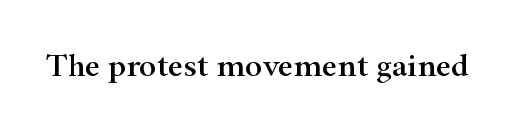
Q: Is the text italic (slanted)? A: No, it is upright.
Q: Is the typeface a serif or a sans-serif typeface? A: Serif.
Q: Is the text underlined? A: No.
Q: Is the spacing between letters normal or unusually wide? A: Normal.
Q: Width (condensed, normal, or wide)? A: Wide.
Q: Stroke contrast? A: High.
Q: x-height? A: Small.
Q: Monospaced? A: No.
